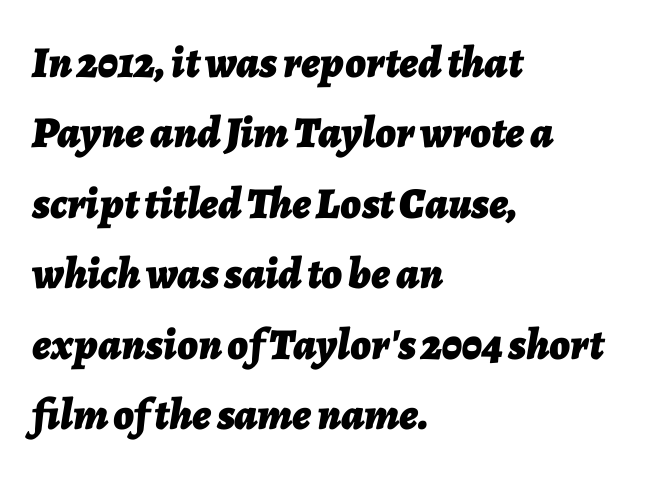
{"italic": "yes", "lean": "right", "slant_degrees": 7, "bold": "yes", "weight": "bold", "width": "normal", "stroke_contrast": "low", "x_height": "medium", "monospaced": "no", "underline": "no", "align": "left", "line_spacing": "normal", "line_spacing_ratio": 1.6, "letter_spacing": "normal", "letter_spacing_em": 0.0, "glyph_px": 44}
